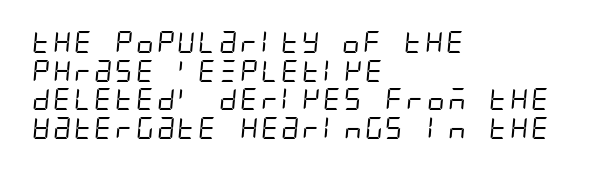
The image shows 22 px text type; set left-aligned, normal line spacing (1.3x), normal letter spacing, not underlined.
